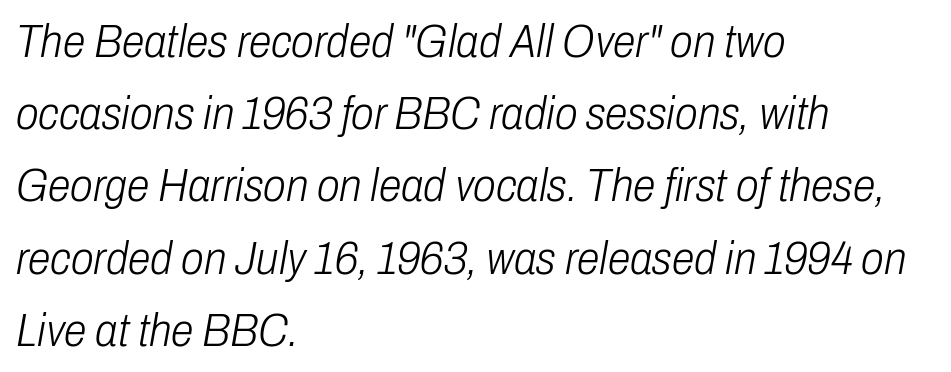
The glyphs are unaccompanied by any horizontal stroke below them. The characters are drawn with everyday or finer stroke widths. Characters follow at the spacing the type designer built in. Successive baselines arrive at the customary interval.
